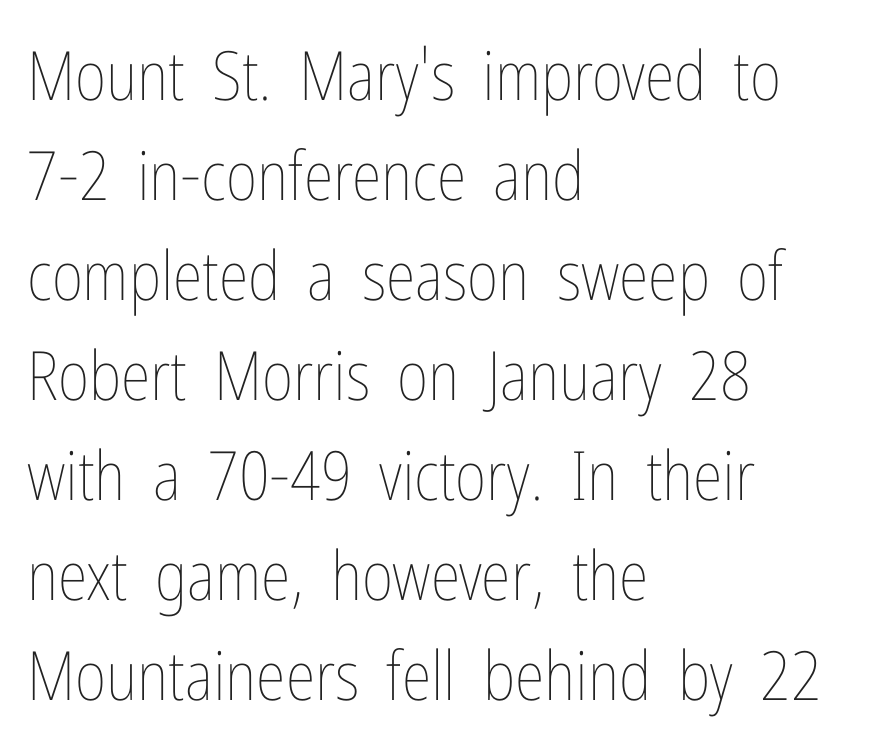
Q: Is the text bold? A: No.
Q: Is the text italic (slanted)? A: No, it is upright.
Q: Is the text underlined? A: No.
Q: How is the paragraph aligned? A: Left-aligned.
Q: Is the spacing between letters normal or unusually wide? A: Normal.
Q: Is the spacing between lines tight, normal or loose? A: Normal.
Q: Width (condensed, normal, or wide)? A: Condensed.
Q: Stroke contrast? A: Low.
Q: x-height? A: Medium.
Q: Monospaced? A: No.
